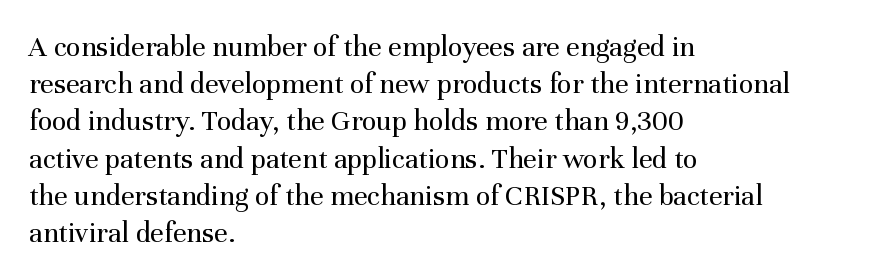
{"serif": "yes", "italic": "no", "bold": "no", "weight": "regular", "width": "normal", "stroke_contrast": "medium", "x_height": "medium", "monospaced": "no", "underline": "no", "align": "left", "line_spacing_ratio": 1.24, "letter_spacing": "normal", "letter_spacing_em": 0.0, "glyph_px": 30}
